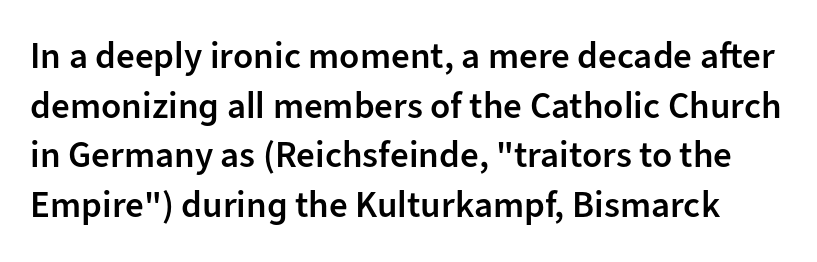
Q: Is the text bold? A: Semi-bold.
Q: Is the text italic (slanted)? A: No, it is upright.
Q: Is the typeface a serif or a sans-serif typeface? A: Sans-serif.
Q: Is the text underlined? A: No.
Q: Is the spacing between letters normal or unusually wide? A: Normal.
Q: Is the spacing between lines tight, normal or loose? A: Normal.
Q: Width (condensed, normal, or wide)? A: Normal.
Q: Stroke contrast? A: Low.
Q: x-height? A: Medium.
Q: Monospaced? A: No.
